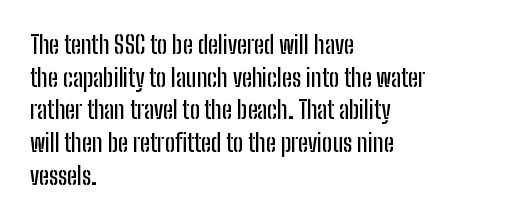
The image shows 24 px text type, upright; set left-aligned, normal line spacing (1.36x), normal letter spacing, not underlined.
